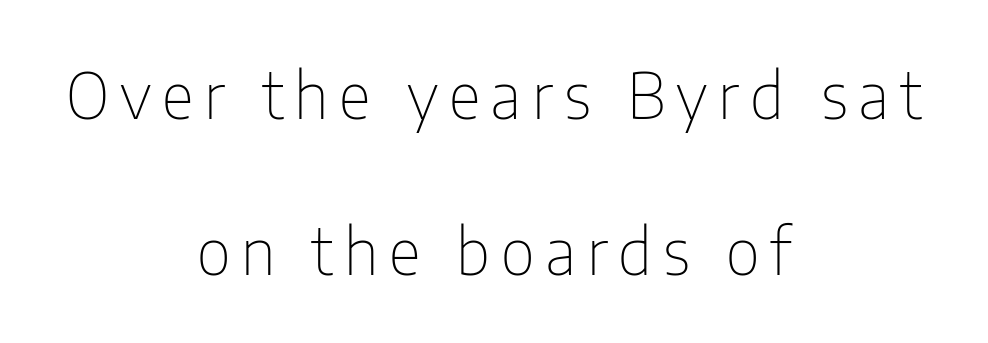
{"serif": "no", "italic": "no", "bold": "no", "weight": "thin", "width": "condensed", "stroke_contrast": "low", "x_height": "medium", "monospaced": "no", "underline": "no", "align": "center", "line_spacing": "loose", "line_spacing_ratio": 2.47, "glyph_px": 63}
